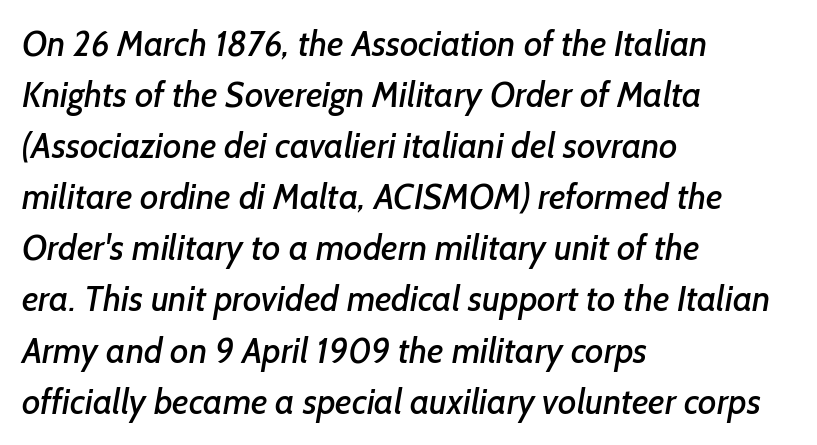
{"serif": "no", "width": "normal", "stroke_contrast": "low", "x_height": "medium", "monospaced": "no", "underline": "no", "align": "left", "line_spacing": "normal", "line_spacing_ratio": 1.46, "letter_spacing": "normal", "letter_spacing_em": 0.0, "glyph_px": 35}
